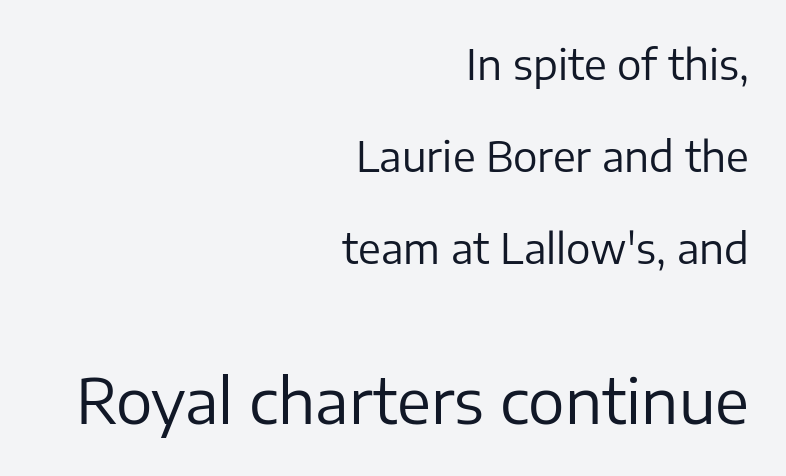
The image shows 61 px regular-weight sans-serif type, upright; set right-aligned, loose line spacing (2.24x), normal letter spacing, not underlined; the second (bottom) block is 1.49x larger; low stroke contrast and a medium x-height.
